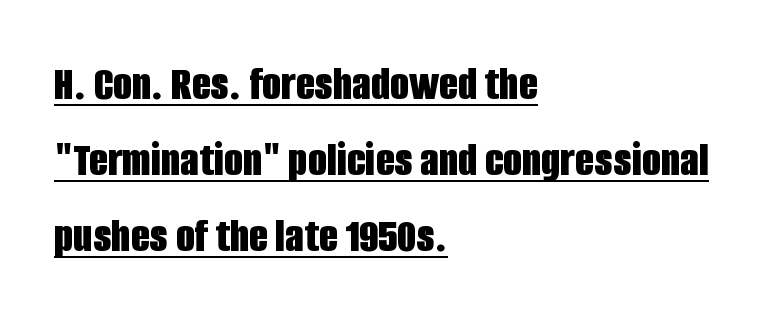
{"serif": "no", "italic": "no", "bold": "yes", "weight": "bold", "width": "condensed", "stroke_contrast": "low", "x_height": "large", "monospaced": "no", "underline": "yes", "align": "left", "line_spacing": "normal", "line_spacing_ratio": 1.55, "letter_spacing": "normal", "letter_spacing_em": 0.0, "glyph_px": 49}
